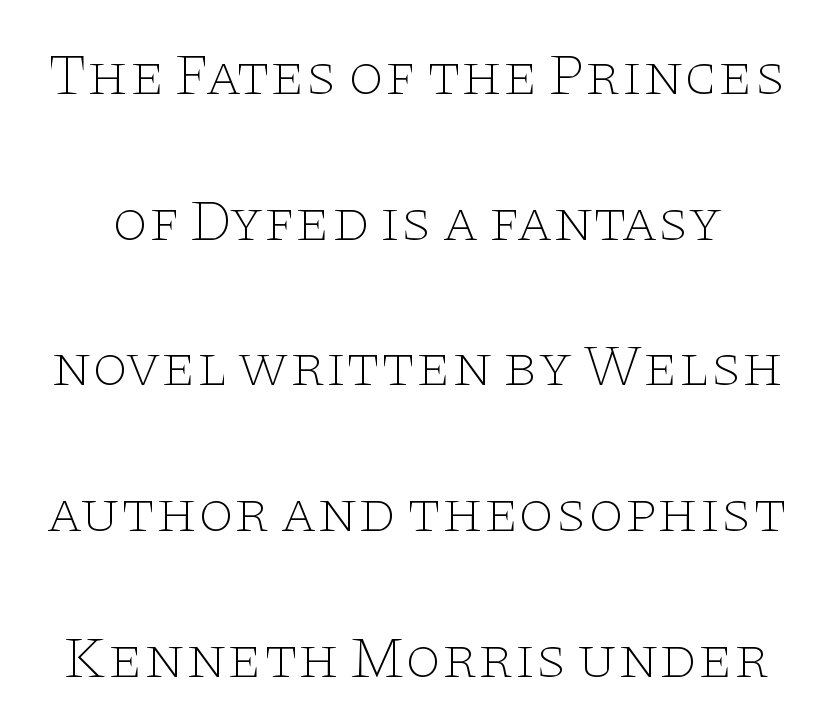
{"serif": "yes", "italic": "no", "bold": "no", "weight": "thin", "width": "wide", "stroke_contrast": "low", "x_height": "large", "monospaced": "no", "underline": "no", "line_spacing": "loose", "line_spacing_ratio": 2.47, "letter_spacing": "normal", "letter_spacing_em": 0.0, "glyph_px": 59}
